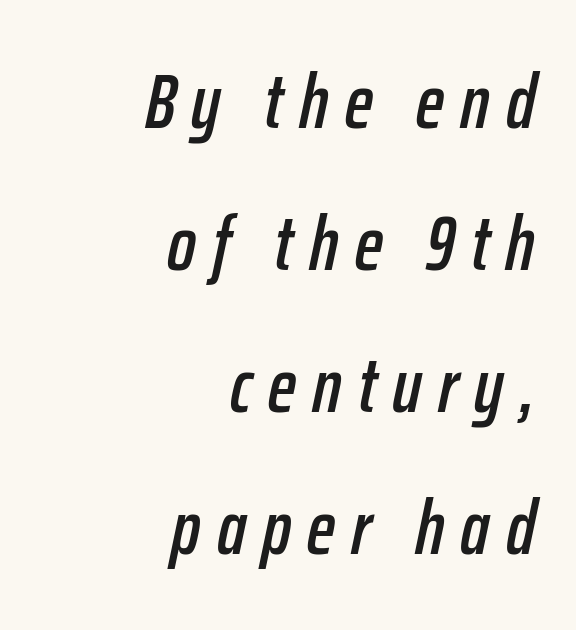
Glyph-to-glyph distance is far greater than everyday printed text. Each line ends at the same right margin while the left side varies. Beneath every word, the page is bare. The letters are slanted; this is an italic face. Each letter keeps its own natural width here, so spacing adapts to shape.
